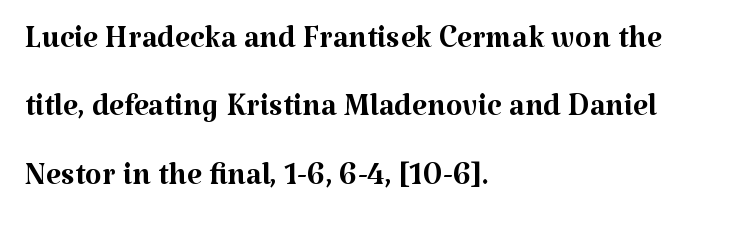
Q: Is the text bold? A: No.
Q: Is the text italic (slanted)? A: No, it is upright.
Q: Is the typeface a serif or a sans-serif typeface? A: Serif.
Q: Is the text underlined? A: No.
Q: How is the paragraph aligned? A: Left-aligned.
Q: Is the spacing between letters normal or unusually wide? A: Normal.
Q: Is the spacing between lines tight, normal or loose? A: Normal.
Q: Width (condensed, normal, or wide)? A: Normal.
Q: Stroke contrast? A: Medium.
Q: x-height? A: Medium.
Q: Monospaced? A: No.
